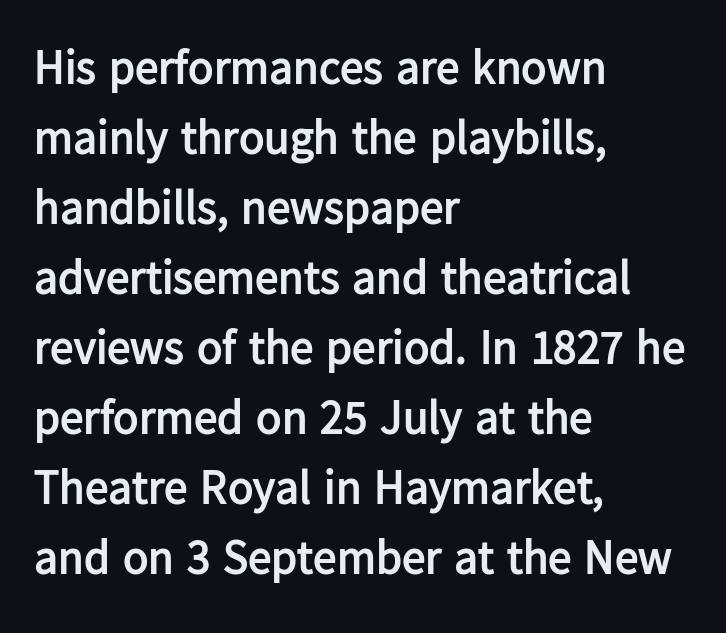
Set as a true bold cut, around the 700 mark. Line spacing here is normal. Think of a printed novel: that variable character pitch is what you see here. Regarding serifs, this sample does without them. Lines of text with bare space underneath.
